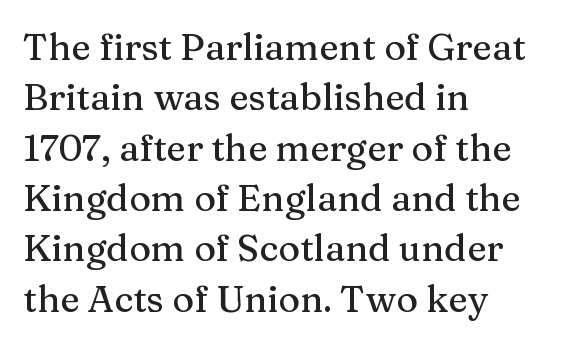
{"serif": "yes", "italic": "no", "width": "normal", "stroke_contrast": "medium", "x_height": "medium", "monospaced": "no", "underline": "no", "align": "left", "line_spacing": "normal", "line_spacing_ratio": 1.36, "letter_spacing": "normal", "letter_spacing_em": 0.0, "glyph_px": 37}
